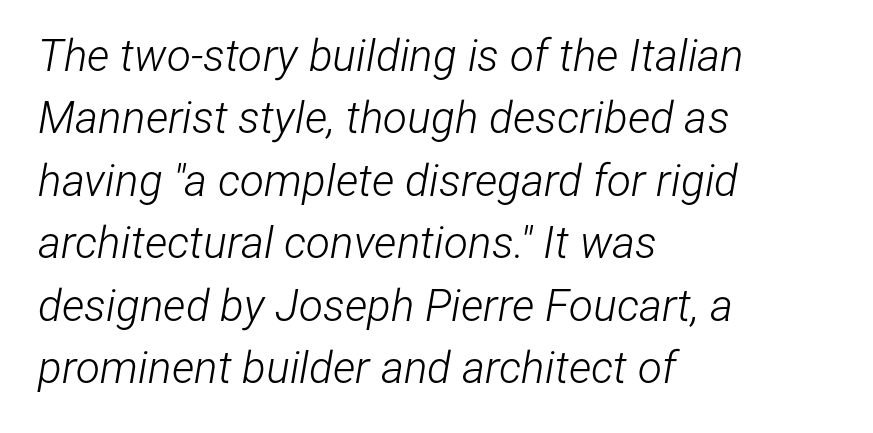
Q: Is the text bold? A: No.
Q: Is the text italic (slanted)? A: Yes, it leans right by about 12 degrees.
Q: Is the text underlined? A: No.
Q: How is the paragraph aligned? A: Left-aligned.
Q: Is the spacing between letters normal or unusually wide? A: Normal.
Q: Is the spacing between lines tight, normal or loose? A: Normal.
Q: Width (condensed, normal, or wide)? A: Condensed.
Q: Stroke contrast? A: Low.
Q: x-height? A: Medium.
Q: Monospaced? A: No.
